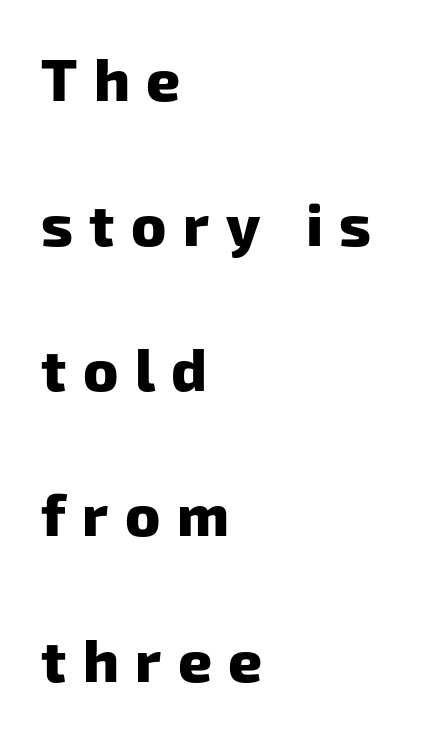
The image shows 59 px heavy sans-serif type; set left-aligned, loose line spacing (2.46x), unusually wide letter spacing (+0.28 em), not underlined; low stroke contrast and a medium x-height.
